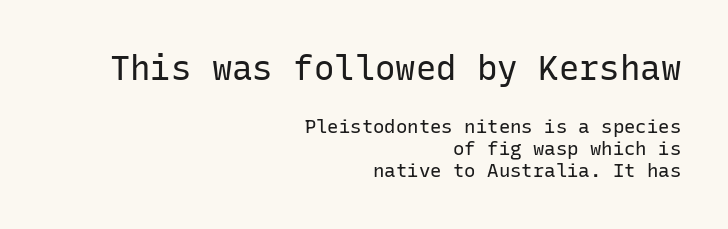
Each letter's strokes conclude bluntly, with no projecting serifs. This is the regular roman posture of the typeface. Heft: none added — not bold. This sample has the even, mechanical cadence of fixed-width lettering. The letterforms sit shoulder to shoulder at normal distance.
